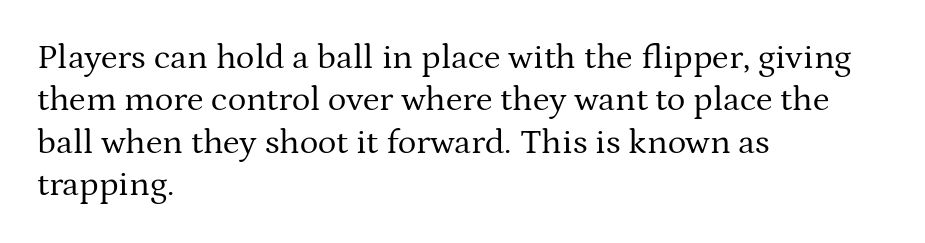
The image shows 35 px regular-weight serif type, upright; set left-aligned, line spacing 1.21x, normal letter spacing, not underlined; medium stroke contrast and a medium x-height.
